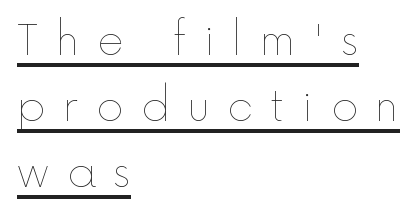
Unlike italic type, these characters show no tilt at all. The paragraph has a hard left edge and a soft right edge. The font is comparable to plain body text, perhaps lighter. Compared with typical body copy, the letter spacing here is much looser.
